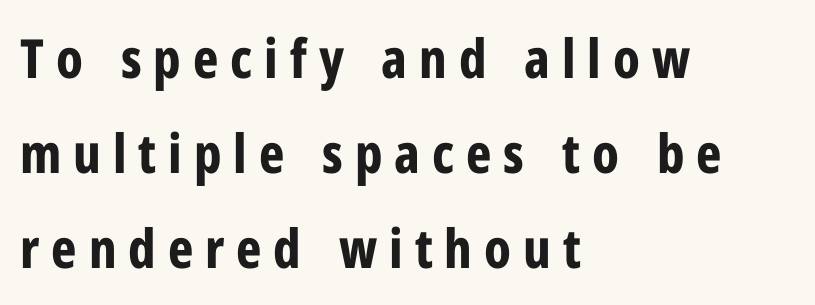
This rendering uses left alignment, leaving the right contour irregular. Think of a printed novel: that variable character pitch is what you see here. Stroke thickness is high; the sample reads as a true bold. Each letter's strokes conclude bluntly, with no projecting serifs.
